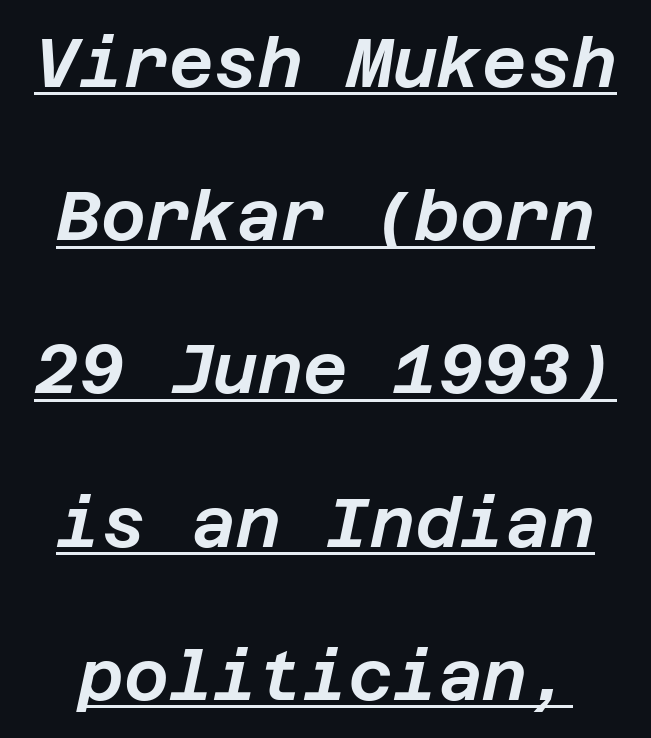
Q: Is the text italic (slanted)? A: Yes, it leans right by about 12 degrees.
Q: Is the text underlined? A: Yes.
Q: Is the spacing between letters normal or unusually wide? A: Normal.
Q: Is the spacing between lines tight, normal or loose? A: Loose.
Q: Width (condensed, normal, or wide)? A: Normal.
Q: Stroke contrast? A: Low.
Q: x-height? A: Large.
